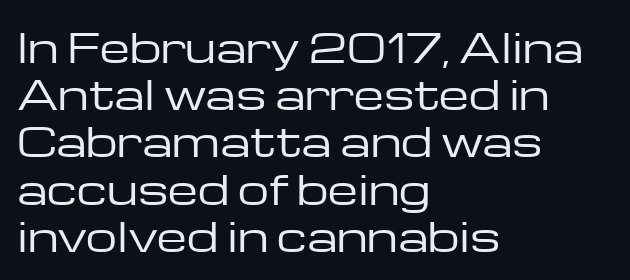
The foot of each line stays bare and open. Horizontally, the lines are justified to the leading edge only. Every character sits straight up, as roman type does. Spacing verdict: proportional, widths tailored to each character. Standard letterfit; no display-style spreading of the glyphs. Serifs: no, the terminals of the letterforms are clean.
